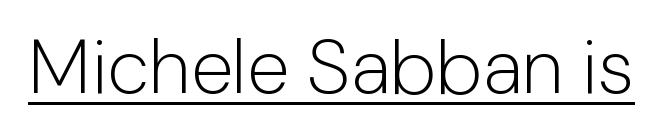
The letters stand upright; this is a roman face. Emphasis is given by a line drawn under the lettering. The face looks like a standard text weight, possibly lighter. The letters advance in unequal steps, a hallmark of proportional type.
